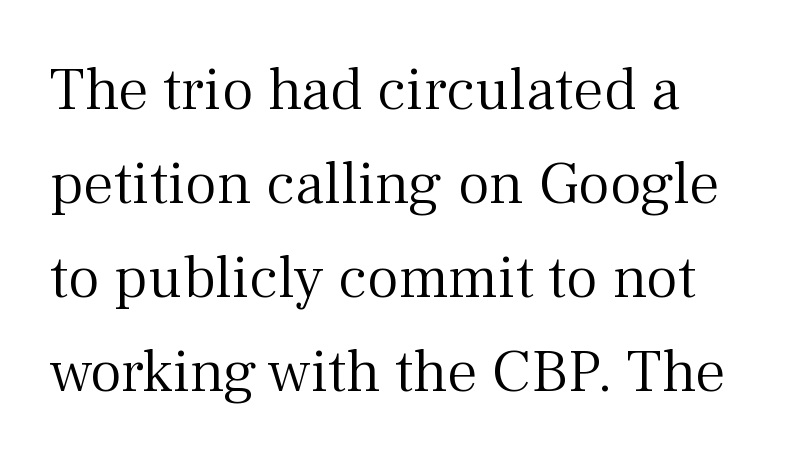
{"serif": "yes", "italic": "no", "bold": "no", "weight": "light", "width": "normal", "stroke_contrast": "medium", "x_height": "medium", "monospaced": "no", "underline": "no", "align": "left", "line_spacing": "normal", "line_spacing_ratio": 1.54, "letter_spacing": "normal", "letter_spacing_em": 0.0, "glyph_px": 61}
